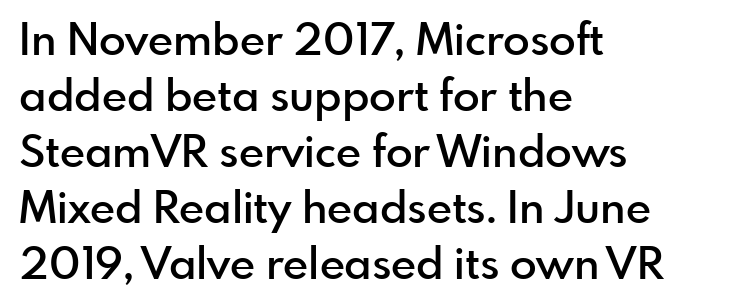
Character widths vary here, with narrow letters taking less room than wide ones. The lettering stays uniformly vertical, giving the passage a roman look. Vertical spacing — default. Font category for this specimen: sans-serif. Caption: semibold face, moderately heavy strokes.
